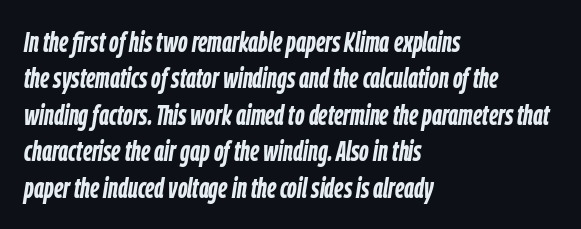
Q: Is the text bold? A: Yes.
Q: Is the text italic (slanted)? A: Yes, it leans right by about 9 degrees.
Q: Is the text underlined? A: No.
Q: How is the paragraph aligned? A: Left-aligned.
Q: Is the spacing between letters normal or unusually wide? A: Normal.
Q: Is the spacing between lines tight, normal or loose? A: Normal.
Q: Width (condensed, normal, or wide)? A: Condensed.
Q: Stroke contrast? A: Low.
Q: x-height? A: Medium.
Q: Monospaced? A: No.
